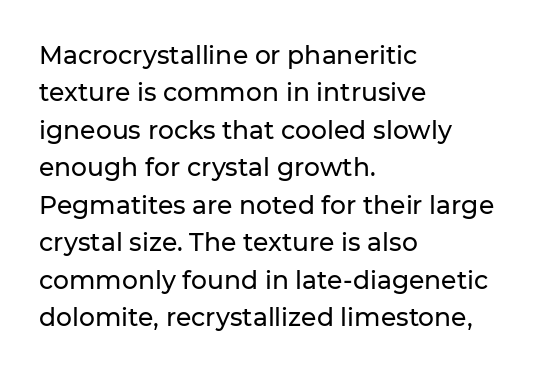
The image shows 25 px text type, upright; set left-aligned, normal line spacing (1.5x), normal letter spacing, not underlined.
